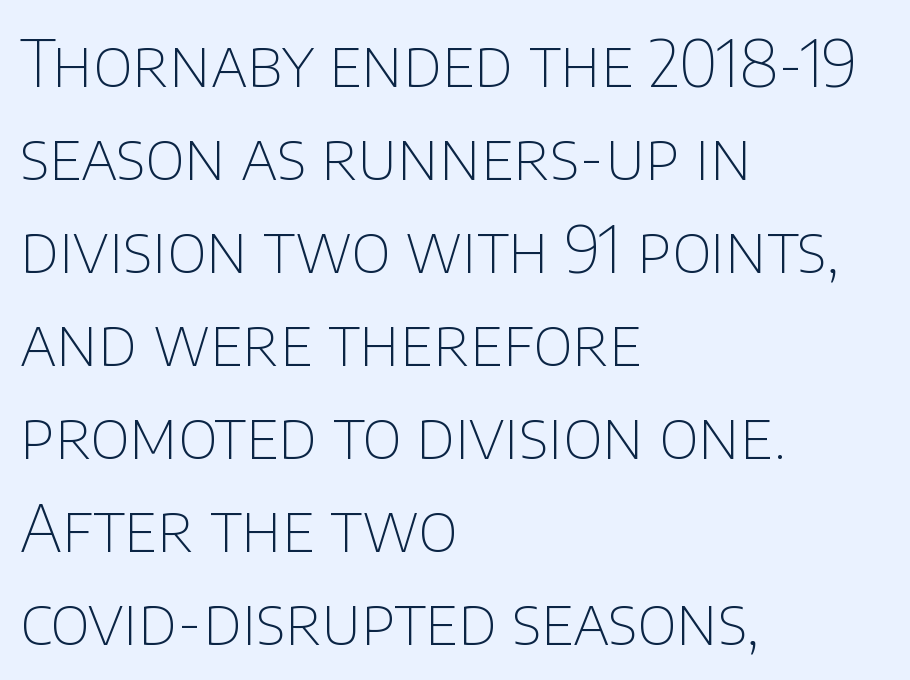
Q: Is the text bold? A: No.
Q: Is the text italic (slanted)? A: No, it is upright.
Q: Is the typeface a serif or a sans-serif typeface? A: Sans-serif.
Q: Is the text underlined? A: No.
Q: How is the paragraph aligned? A: Left-aligned.
Q: Is the spacing between letters normal or unusually wide? A: Normal.
Q: Is the spacing between lines tight, normal or loose? A: Normal.
Q: Width (condensed, normal, or wide)? A: Normal.
Q: Stroke contrast? A: Low.
Q: x-height? A: Large.
Q: Monospaced? A: No.
